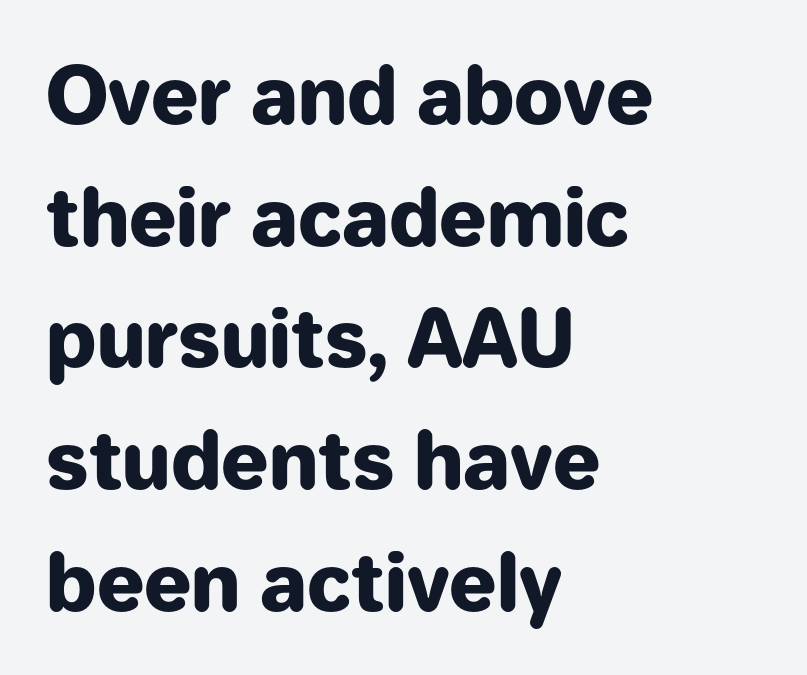
The image shows 78 px heavy sans-serif type, upright; set left-aligned, normal line spacing (1.56x), normal letter spacing, not underlined; low stroke contrast and a medium x-height.
